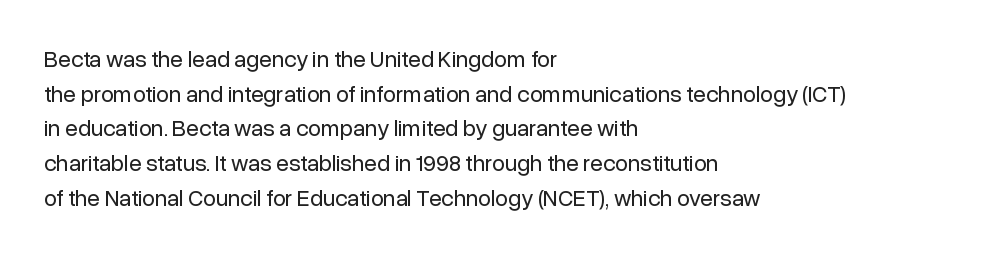
{"italic": "no", "bold": "no", "underline": "no", "align": "left", "line_spacing": "normal", "line_spacing_ratio": 1.51, "letter_spacing": "normal", "letter_spacing_em": 0.0, "glyph_px": 23}
